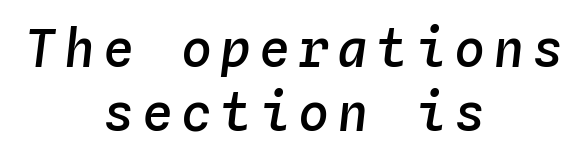
The letters are semibold — heavier than regular but short of a full bold. If you folded the block vertically in half, each line would mirror itself in length. Note the uniform advance width — an 'i' takes as much space as an 'm'. The typography opts for an oblique posture over an upright one.
